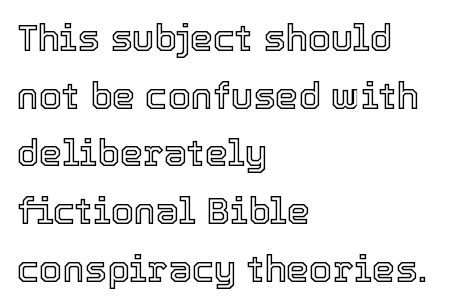
Q: Is the text italic (slanted)? A: No, it is upright.
Q: Is the text underlined? A: No.
Q: How is the paragraph aligned? A: Left-aligned.
Q: Is the spacing between letters normal or unusually wide? A: Normal.
Q: Is the spacing between lines tight, normal or loose? A: Normal.
Q: Width (condensed, normal, or wide)? A: Normal.
Q: x-height? A: Medium.
Q: Monospaced? A: No.
